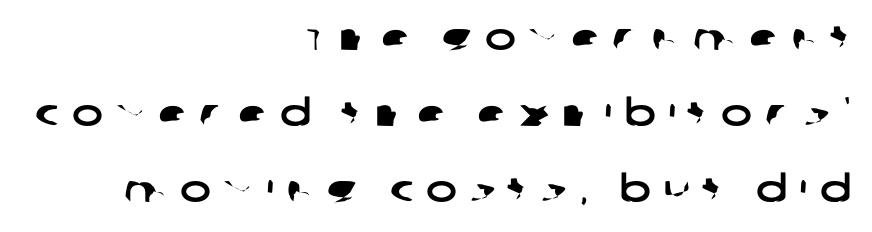
Q: Is the typeface a serif or a sans-serif typeface? A: Sans-serif.
Q: Is the text underlined? A: No.
Q: How is the paragraph aligned? A: Right-aligned.
Q: Is the spacing between letters normal or unusually wide? A: Unusually wide.
Q: Is the spacing between lines tight, normal or loose? A: Loose.
Q: Width (condensed, normal, or wide)? A: Wide.
Q: Stroke contrast? A: Low.
Q: x-height? A: Large.
Q: Monospaced? A: No.
